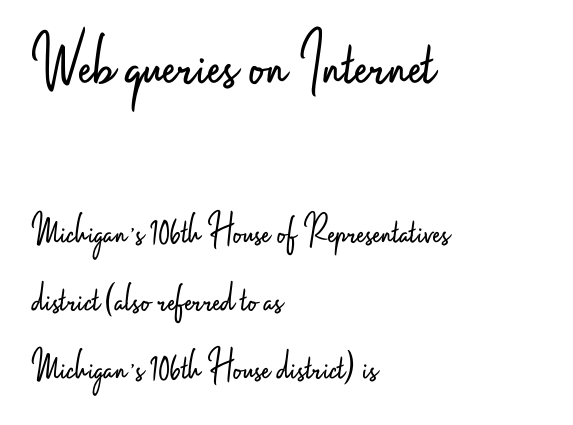
{"serif": "no", "bold": "no", "weight": "light", "width": "condensed", "stroke_contrast": "low", "x_height": "small", "monospaced": "no", "underline": "no", "align": "left", "line_spacing": "normal", "line_spacing_ratio": 1.58, "letter_spacing": "normal", "letter_spacing_em": 0.0, "larger_block": "first", "size_ratio": 1.77, "glyph_px": 76}
